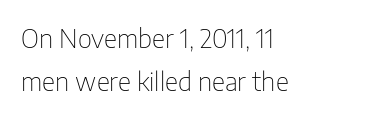
Each word holds together tightly as a unit, with standard inter-letter gaps. Rendered with straight, roman letterforms. These lines are set flush left with a ragged right edge. The area under the type is left untouched.
